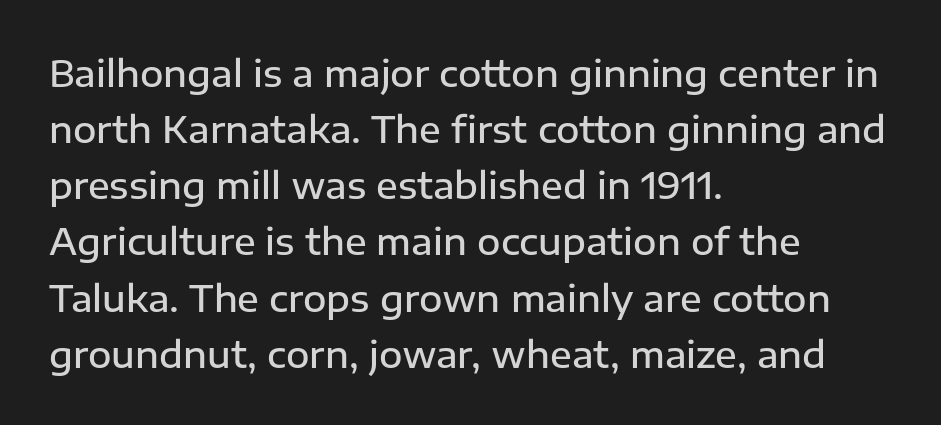
The rendering uses natural spacing where letterforms have individual widths. The passage is arranged the way most books set body copy — flush left. The letters are semibold — heavier than regular but short of a full bold. Tracking here is standard; glyphs follow each other at the usual distance. The foot of each line stays bare and open.
